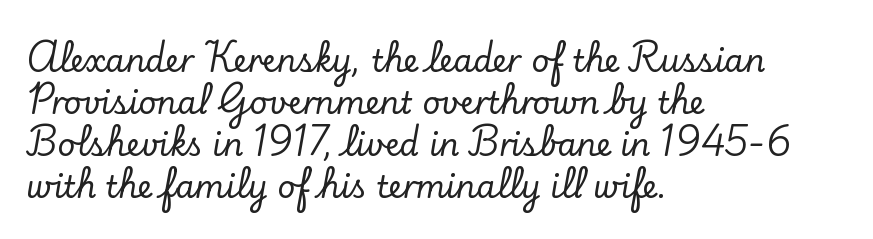
Layout note: lines flush left. A bare baseline throughout the passage. Look at the bottom of the vertical strokes: they flare into serifs here.
